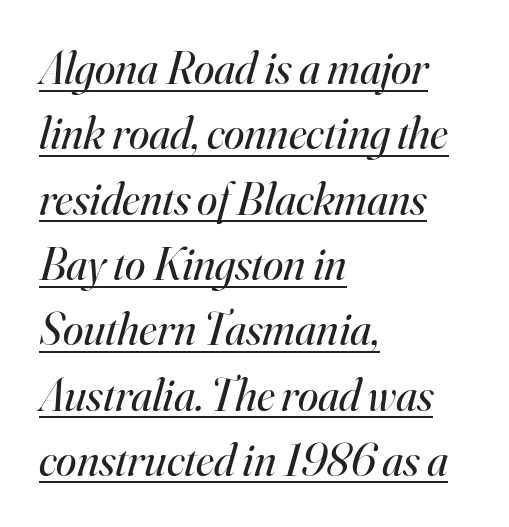
The rendering keeps characters at their native spacing. Letterform terminals end in serifs throughout the passage. The glyphs look as if they've been sheared to an angle. Summary of vertical rhythm: regular, with standard interline spacing. The rendering uses natural spacing where letterforms have individual widths. Stroke thickness stays within the range of a standard reading face or lighter.
